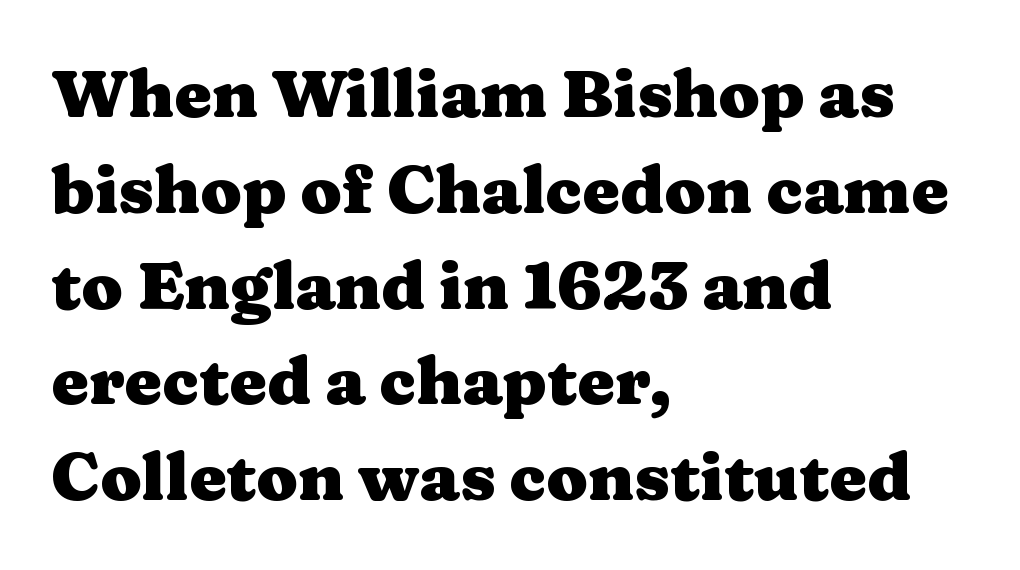
The text was rendered using a seriffed face with decorative stroke endings. Underlining? Definitely not there. The specimen reads as upright at a glance. The face used here is proportionally spaced, like ordinary book or web type. The line-height multiplier appears to be the usual default. Line beginnings align vertically; line endings do not.
